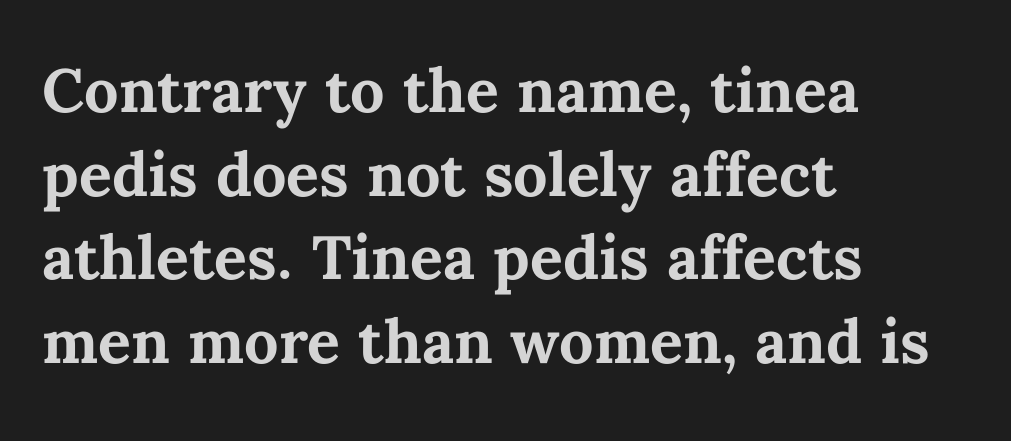
Compared with typical paragraphs, the rows here are spaced about the same. You could not count columns in this text — the font is proportionally spaced. The strip under each line holds only bare page. These lines carry a lot of weight — the face is fully bold.
